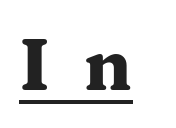
Small tapered or slab feet sit at the stroke ends, so this counts as serif. Like a heading marked for emphasis, these lines bear an underscore. Here the designer chose a conventional face with non-uniform glyph widths. Posture: vertical. The passage shown has open, widely tracked lettering throughout.
